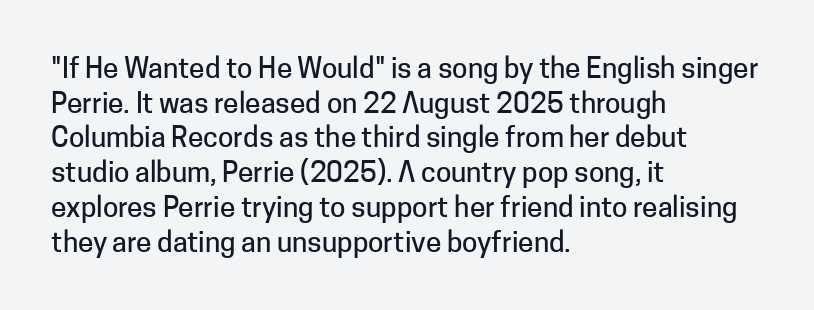
The image shows 28 px sans-serif type, upright; set left-aligned, line spacing 1.24x, normal letter spacing, not underlined; low stroke contrast and a medium x-height.
